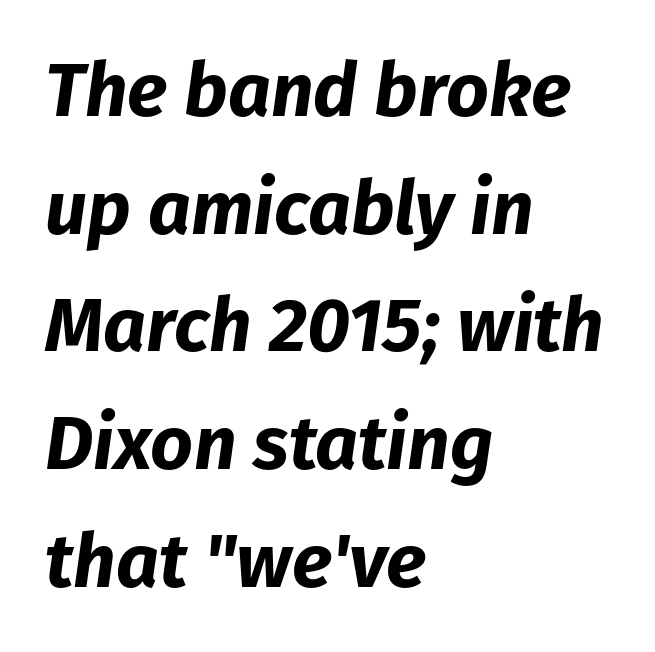
{"italic": "yes", "lean": "right", "slant_degrees": 8, "bold": "yes", "weight": "bold", "width": "normal", "stroke_contrast": "low", "x_height": "medium", "monospaced": "no", "underline": "no", "align": "left", "line_spacing": "normal", "line_spacing_ratio": 1.57, "letter_spacing": "normal", "letter_spacing_em": 0.0, "glyph_px": 75}
